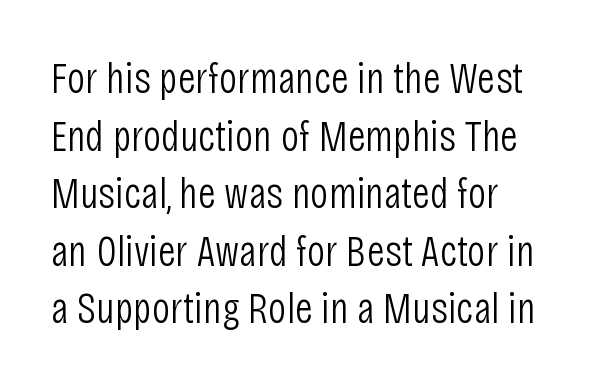
Q: Is the text bold? A: No.
Q: Is the text italic (slanted)? A: No, it is upright.
Q: Is the typeface a serif or a sans-serif typeface? A: Sans-serif.
Q: Is the text underlined? A: No.
Q: Is the spacing between letters normal or unusually wide? A: Normal.
Q: Is the spacing between lines tight, normal or loose? A: Normal.
Q: Width (condensed, normal, or wide)? A: Condensed.
Q: Stroke contrast? A: Low.
Q: x-height? A: Large.
Q: Monospaced? A: No.
